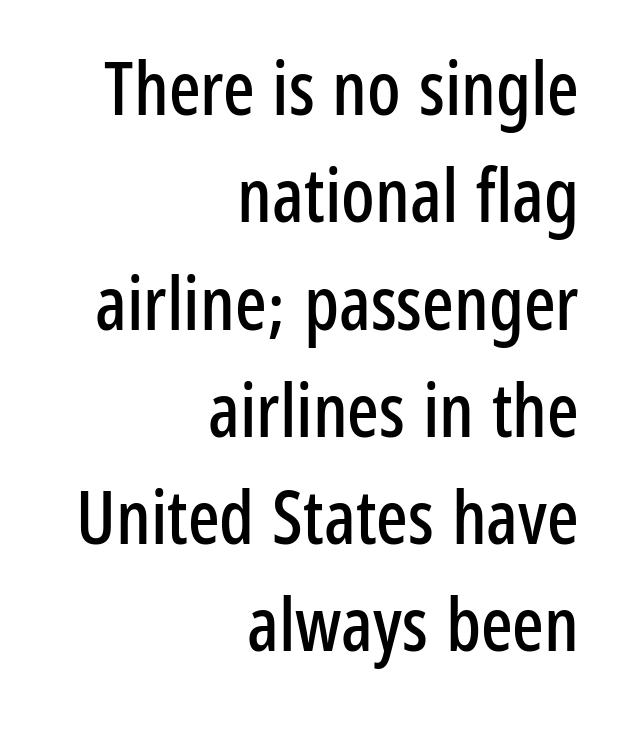
Is this a sans? Yes — the strokes have no serifs. The rendering uses a moderate line-height, typical for paragraphs. Each letter keeps its own natural width here, so spacing adapts to shape. Upright lettering throughout. The passage shown has conventional tracking throughout. The space beneath each line is pristine and unruled.
